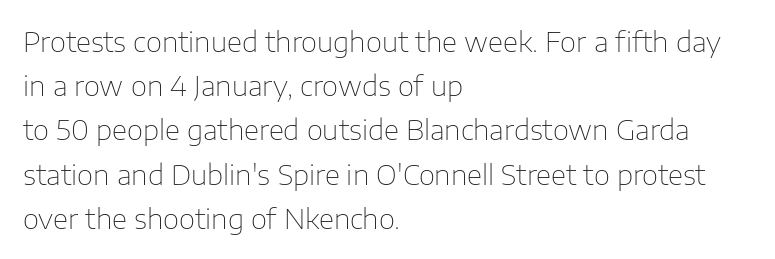
The image shows 28 px thin sans-serif type, upright; set left-aligned, normal line spacing (1.58x), normal letter spacing, not underlined; low stroke contrast and a medium x-height.
